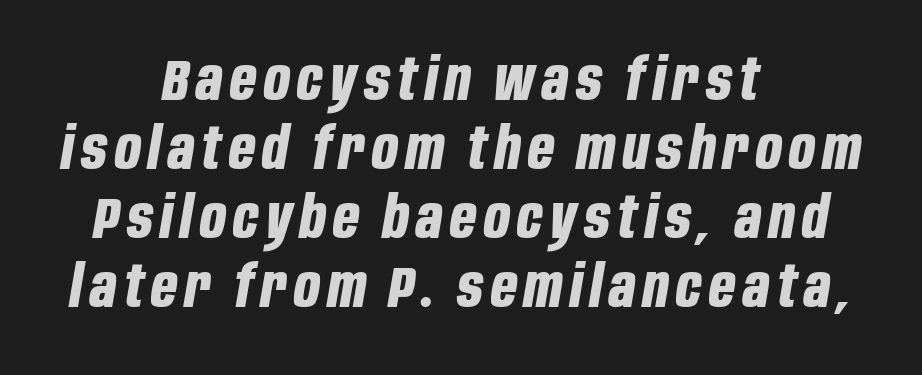
The image shows 57 px bold, condensed type, italic (leaning right); set centered, line spacing 1.21x, not underlined; low stroke contrast and a large x-height.
